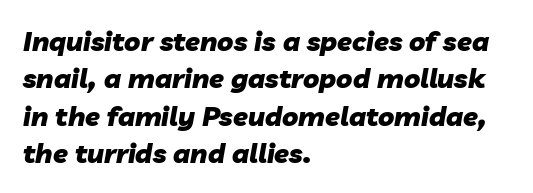
Each new line begins a customary step beneath the previous one. Short and long lines alike share a common starting point at left. Clear beneath every line of the passage. Tall strokes in this sample are angled rather than plumb.
